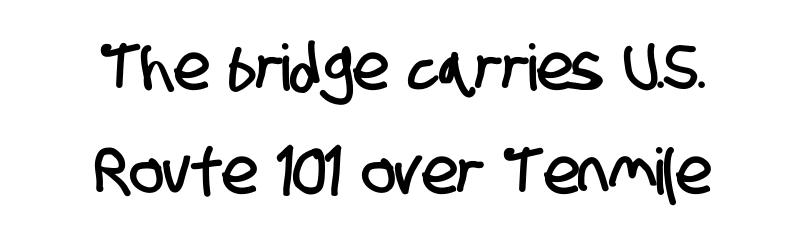
Q: Is the typeface a serif or a sans-serif typeface? A: Sans-serif.
Q: Is the text underlined? A: No.
Q: How is the paragraph aligned? A: Centered.
Q: Is the spacing between letters normal or unusually wide? A: Normal.
Q: Is the spacing between lines tight, normal or loose? A: Normal.
Q: Width (condensed, normal, or wide)? A: Condensed.
Q: Stroke contrast? A: Low.
Q: x-height? A: Large.
Q: Monospaced? A: No.
